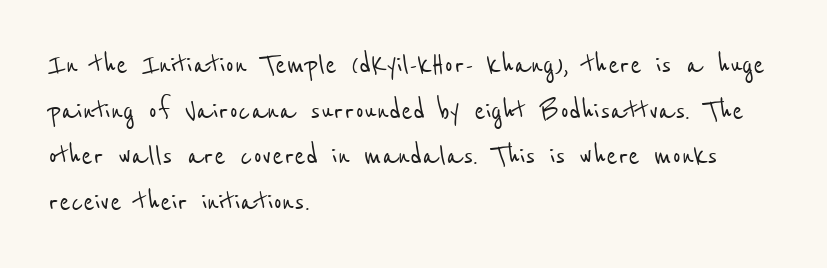
Each letter keeps its own natural width here, so spacing adapts to shape. Honestly, the row spacing looks completely unremarkable. Line beginnings align vertically; line endings do not. There is no visible air inserted between adjacent glyphs. Note: no serifs on the glyphs.
